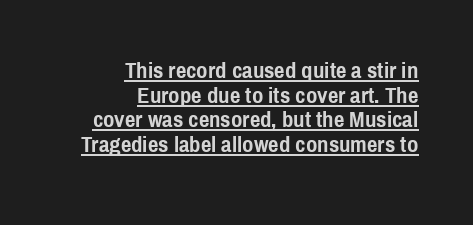
Q: Is the text bold? A: Yes.
Q: Is the text italic (slanted)? A: No, it is upright.
Q: Is the text underlined? A: Yes.
Q: How is the paragraph aligned? A: Right-aligned.
Q: Is the spacing between letters normal or unusually wide? A: Normal.
Q: Is the spacing between lines tight, normal or loose? A: Tight.
